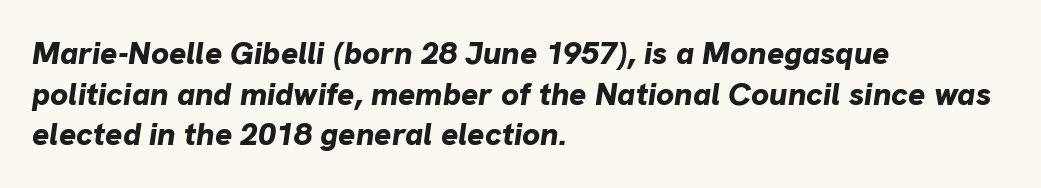
Q: Is the text bold? A: Yes.
Q: Is the text italic (slanted)? A: Yes, it leans right by about 8 degrees.
Q: Is the text underlined? A: No.
Q: How is the paragraph aligned? A: Left-aligned.
Q: Is the spacing between letters normal or unusually wide? A: Normal.
Q: Is the spacing between lines tight, normal or loose? A: Normal.
Q: Width (condensed, normal, or wide)? A: Normal.
Q: Stroke contrast? A: Low.
Q: x-height? A: Medium.
Q: Monospaced? A: No.
